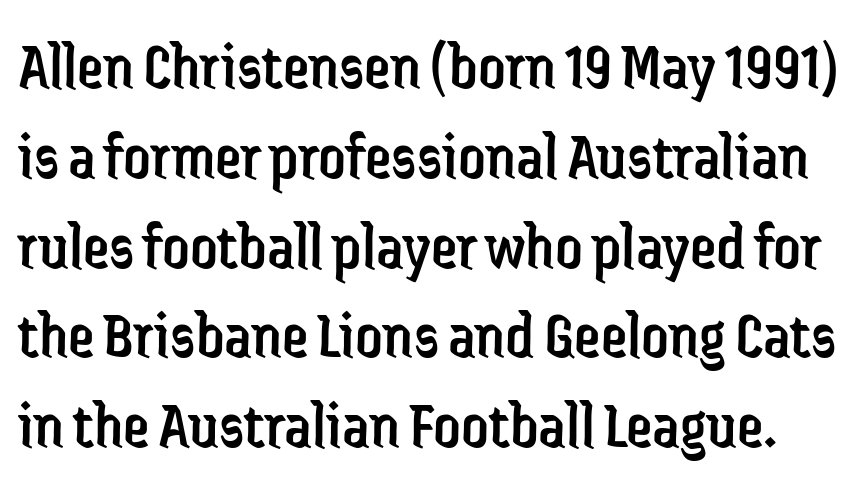
{"serif": "no", "italic": "no", "bold": "no", "weight": "regular", "width": "condensed", "stroke_contrast": "low", "x_height": "medium", "monospaced": "no", "underline": "no", "line_spacing": "normal", "line_spacing_ratio": 1.34, "letter_spacing": "normal", "letter_spacing_em": 0.0, "glyph_px": 67}
